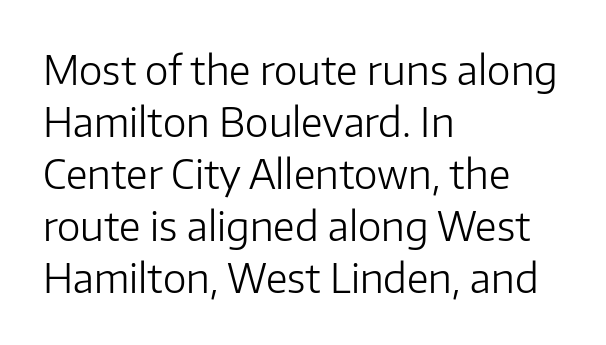
Each word holds together tightly as a unit, with standard inter-letter gaps. You can tell it's not italic because the verticals are truly vertical. Has an underline been added? It has not. Vertically, the passage feels balanced, rows spaced as you'd expect.
